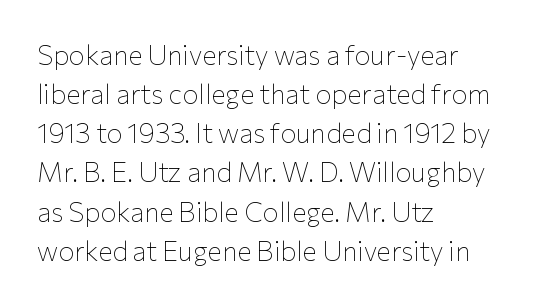
The image shows 27 px text type, upright; set left-aligned, normal line spacing (1.45x), normal letter spacing, not underlined.
